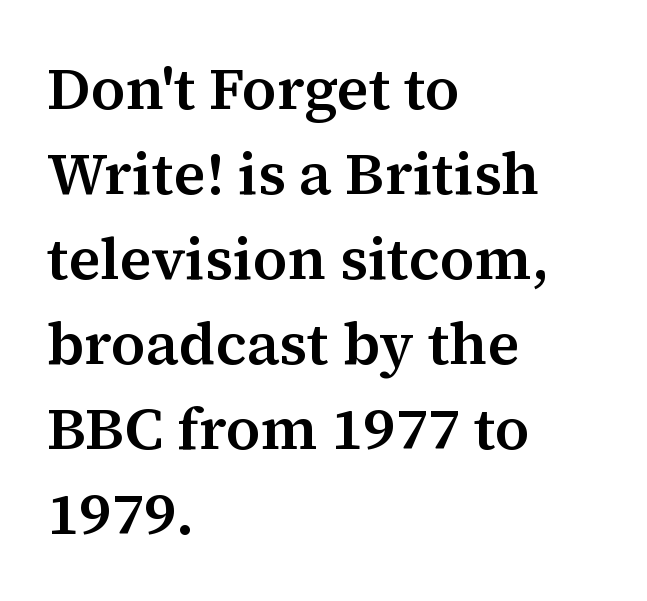
Q: Is the text italic (slanted)? A: No, it is upright.
Q: Is the typeface a serif or a sans-serif typeface? A: Serif.
Q: Is the text underlined? A: No.
Q: How is the paragraph aligned? A: Left-aligned.
Q: Is the spacing between letters normal or unusually wide? A: Normal.
Q: Is the spacing between lines tight, normal or loose? A: Normal.
Q: Width (condensed, normal, or wide)? A: Normal.
Q: Stroke contrast? A: Medium.
Q: x-height? A: Medium.
Q: Monospaced? A: No.
